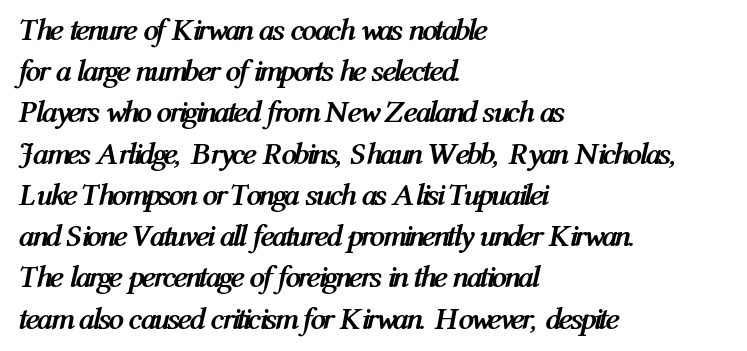
The glyphs have the mass of a bold cut. Between one letter and the next there's only the usual sliver of space. The paragraph has a hard left edge and a soft right edge. This sample keeps an unexceptional amount of space between lines.
